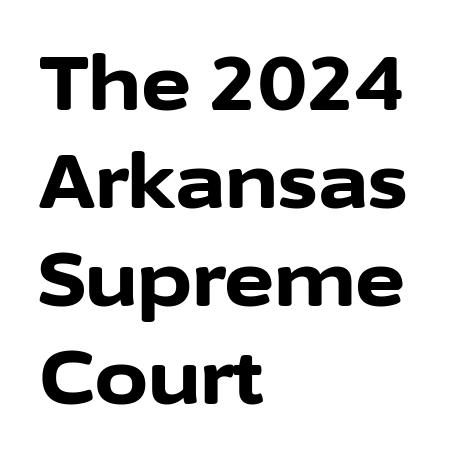
Q: Is the text bold? A: Yes.
Q: Is the text italic (slanted)? A: No, it is upright.
Q: Is the typeface a serif or a sans-serif typeface? A: Sans-serif.
Q: Is the text underlined? A: No.
Q: How is the paragraph aligned? A: Left-aligned.
Q: Is the spacing between letters normal or unusually wide? A: Normal.
Q: Is the spacing between lines tight, normal or loose? A: Normal.
Q: Width (condensed, normal, or wide)? A: Normal.
Q: Stroke contrast? A: Low.
Q: x-height? A: Medium.
Q: Monospaced? A: No.
